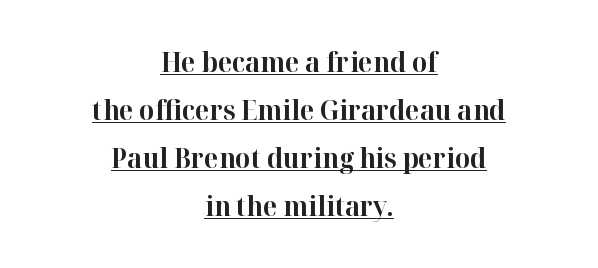
{"italic": "no", "bold": "yes", "underline": "yes", "align": "center", "line_spacing_ratio": 1.78, "letter_spacing": "normal", "letter_spacing_em": 0.0, "glyph_px": 27}
